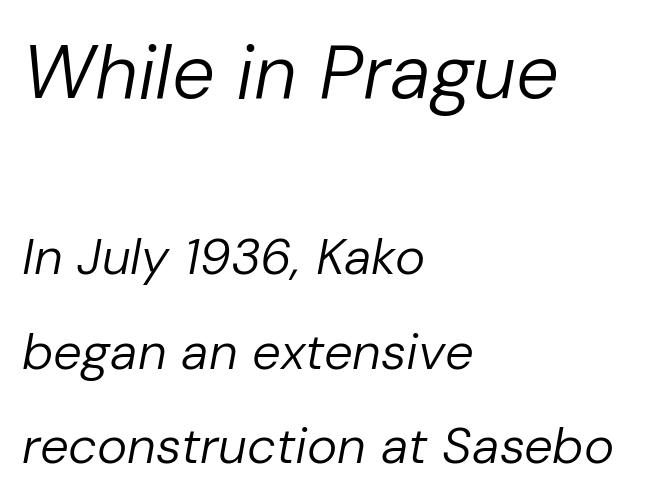
Q: Is the text bold? A: No.
Q: Is the text italic (slanted)? A: Yes, it leans right by about 10 degrees.
Q: Is the text underlined? A: No.
Q: How is the paragraph aligned? A: Left-aligned.
Q: Is the spacing between letters normal or unusually wide? A: Normal.
Q: Which block of text is set in a larger size, the first (top) or the second (bottom)? A: The first (top) one.
Q: Width (condensed, normal, or wide)? A: Normal.
Q: Stroke contrast? A: Low.
Q: x-height? A: Medium.
Q: Monospaced? A: No.
